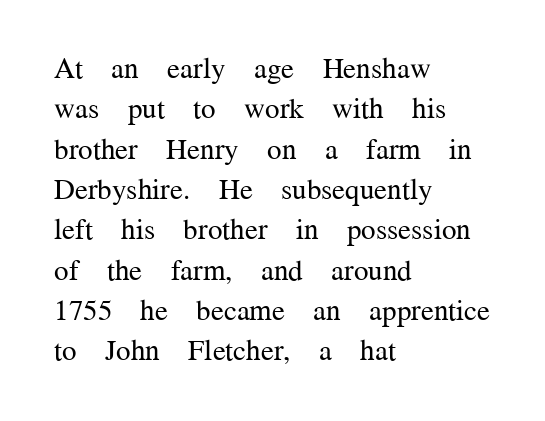
Q: Is the text bold? A: No.
Q: Is the text italic (slanted)? A: No, it is upright.
Q: Is the typeface a serif or a sans-serif typeface? A: Serif.
Q: Is the text underlined? A: No.
Q: How is the paragraph aligned? A: Left-aligned.
Q: Is the spacing between letters normal or unusually wide? A: Normal.
Q: Is the spacing between lines tight, normal or loose? A: Normal.
Q: Width (condensed, normal, or wide)? A: Normal.
Q: Stroke contrast? A: Medium.
Q: x-height? A: Medium.
Q: Monospaced? A: No.
